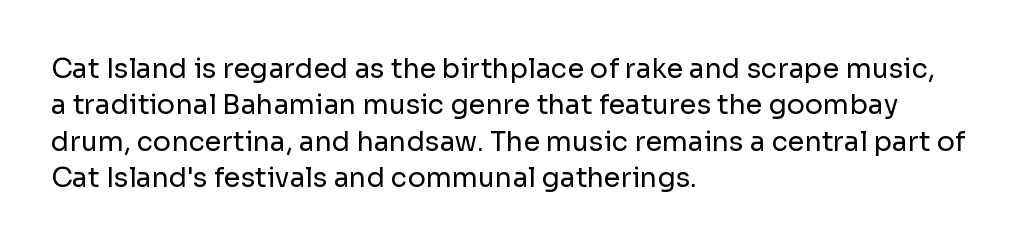
Upright lettering throughout. Reading down the column, the eye jumps a familiar distance to each next line. The typesetting does not lean heavy: it is not bold. Horizontal alignment here is leftward, the default for most running prose. The space directly below the letters is spotless. Glyph-to-glyph distance matches everyday printed text.
